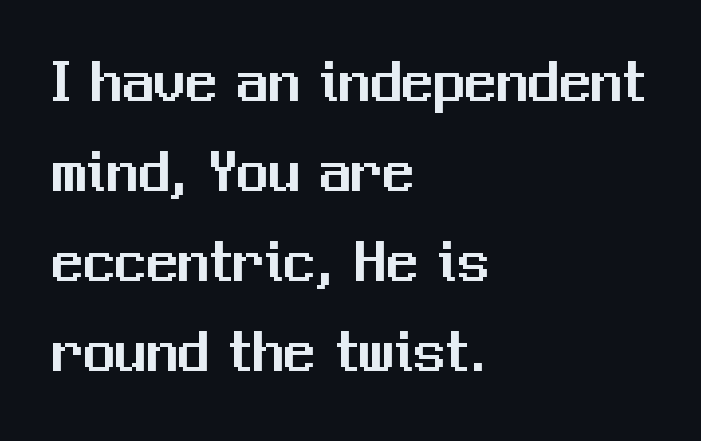
Nobody touched the tracking dial on this one. The lettering stays uniformly vertical, giving the passage a roman look. Each letter keeps its own natural width here, so spacing adapts to shape. Examine the stroke ends and you'll find no serifs. Notice how the passage keeps a crisp vertical edge on the left only.
